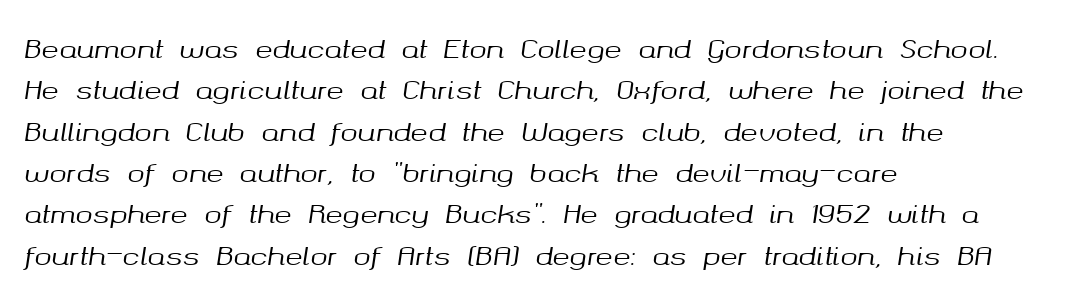
{"italic": "yes", "lean": "right", "slant_degrees": 8, "underline": "no", "align": "left", "line_spacing": "normal", "line_spacing_ratio": 1.59, "letter_spacing": "normal", "letter_spacing_em": 0.0, "glyph_px": 26}
